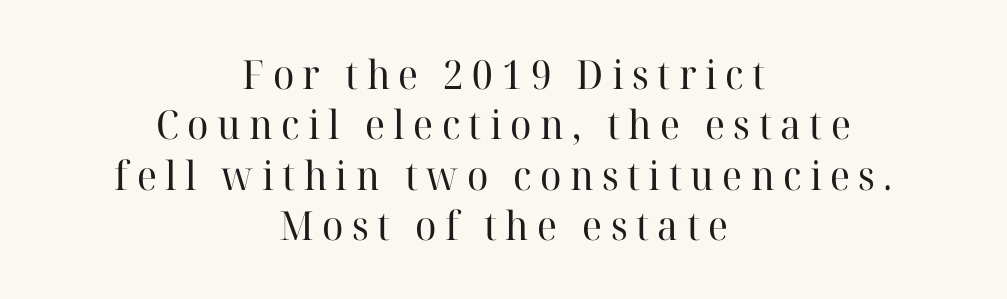
{"serif": "yes", "italic": "no", "bold": "no", "weight": "regular", "width": "normal", "stroke_contrast": "high", "x_height": "medium", "monospaced": "no", "underline": "no", "align": "center", "line_spacing": "normal", "line_spacing_ratio": 1.26, "letter_spacing": "wide", "letter_spacing_em": 0.21, "glyph_px": 40}
